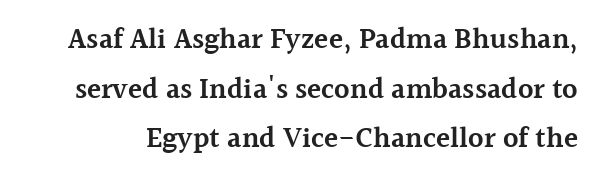
Q: Is the text bold? A: Semi-bold.
Q: Is the text italic (slanted)? A: No, it is upright.
Q: Is the typeface a serif or a sans-serif typeface? A: Serif.
Q: Is the text underlined? A: No.
Q: Is the spacing between letters normal or unusually wide? A: Normal.
Q: Width (condensed, normal, or wide)? A: Normal.
Q: x-height? A: Medium.
Q: Monospaced? A: No.
